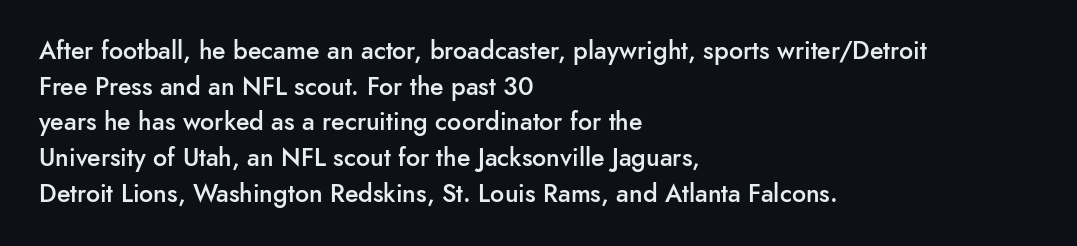
The image shows 25 px text type, upright; set left-aligned, normal line spacing (1.43x), normal letter spacing, not underlined.
